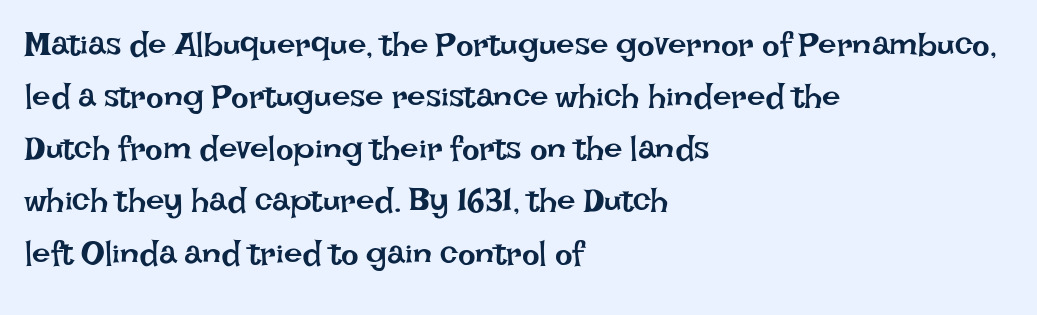
The image shows 33 px regular-weight type, upright; set left-aligned, normal line spacing (1.58x), normal letter spacing, not underlined; low stroke contrast and a large x-height.
